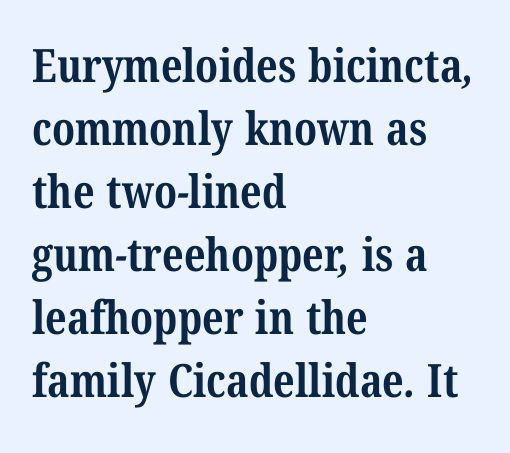
The image shows 46 px bold, condensed serif type; set left-aligned, normal line spacing (1.37x), normal letter spacing, not underlined; medium stroke contrast and a medium x-height.
